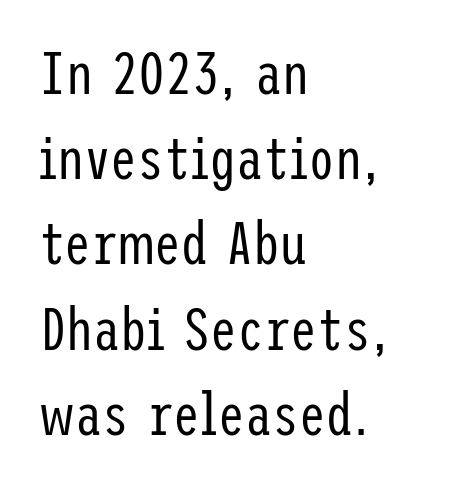
{"serif": "no", "italic": "no", "bold": "no", "weight": "regular", "width": "condensed", "stroke_contrast": "low", "x_height": "medium", "underline": "no", "align": "left", "line_spacing": "normal", "line_spacing_ratio": 1.42, "letter_spacing": "normal", "letter_spacing_em": 0.0, "glyph_px": 60}
